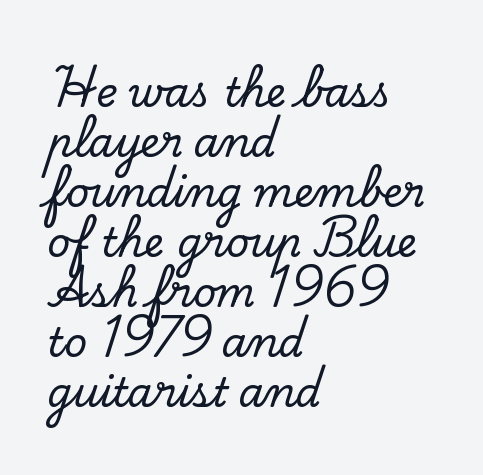
Q: Is the text italic (slanted)? A: Yes.
Q: Is the typeface a serif or a sans-serif typeface? A: Serif.
Q: Is the text underlined? A: No.
Q: How is the paragraph aligned? A: Left-aligned.
Q: Is the spacing between letters normal or unusually wide? A: Normal.
Q: Is the spacing between lines tight, normal or loose? A: Normal.
Q: Width (condensed, normal, or wide)? A: Normal.
Q: Stroke contrast? A: Low.
Q: x-height? A: Small.
Q: Monospaced? A: No.
